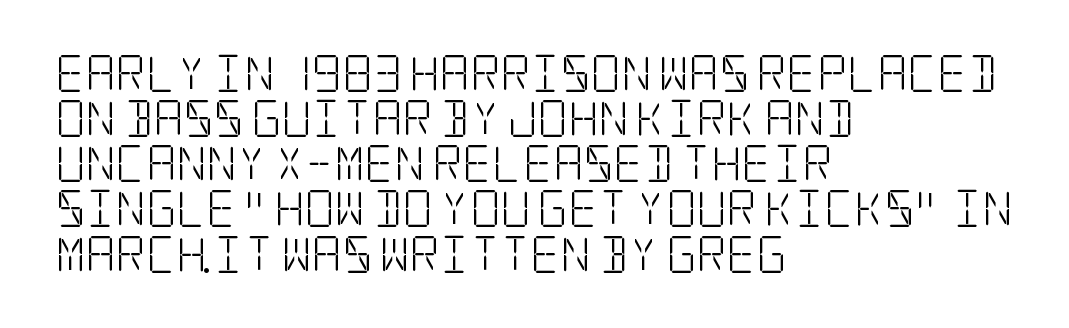
{"serif": "yes", "italic": "no", "bold": "no", "weight": "light", "width": "condensed", "stroke_contrast": "low", "x_height": "large", "underline": "no", "align": "left", "line_spacing_ratio": 1.22, "letter_spacing": "normal", "letter_spacing_em": 0.0, "glyph_px": 37}
